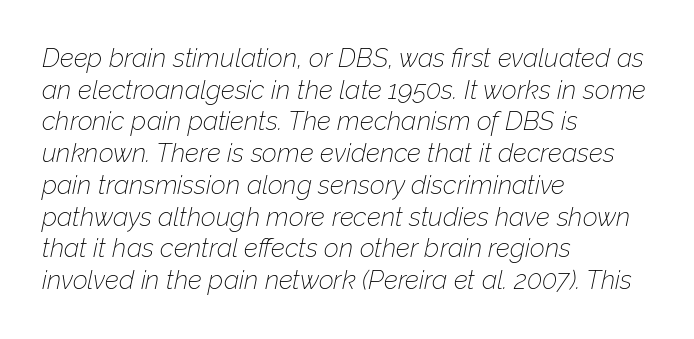
The image shows 26 px text type, italic (leaning right); set left-aligned, line spacing 1.22x, normal letter spacing, not underlined.
